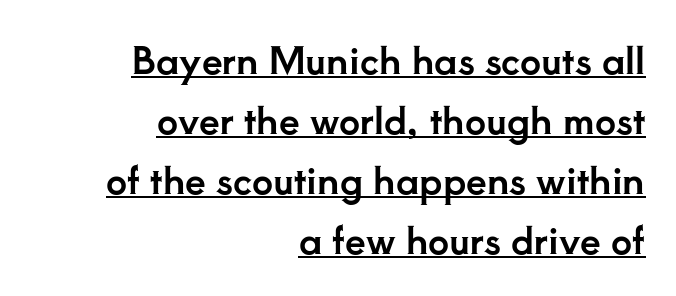
{"serif": "yes", "italic": "no", "width": "normal", "stroke_contrast": "low", "x_height": "small", "monospaced": "no", "underline": "yes", "align": "right", "line_spacing": "normal", "line_spacing_ratio": 1.62, "letter_spacing": "normal", "letter_spacing_em": 0.0, "glyph_px": 37}
